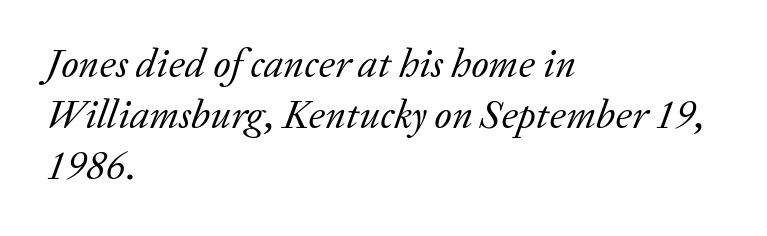
Compared with a centered layout, this one pins lines to the left instead. Underlining? Definitely not there. Characters follow at the spacing the type designer built in. The rendering uses natural spacing where letterforms have individual widths. Each stroke keeps to a modest, everyday thickness or less.
